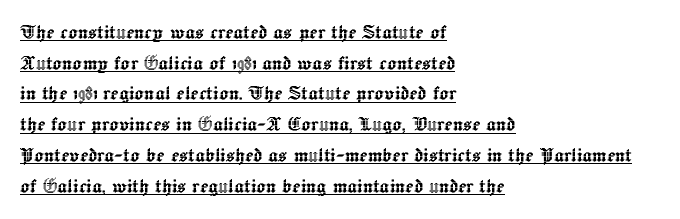
{"italic": "no", "underline": "yes", "align": "left", "line_spacing": "normal", "line_spacing_ratio": 1.28, "letter_spacing": "normal", "letter_spacing_em": 0.0, "glyph_px": 24}
